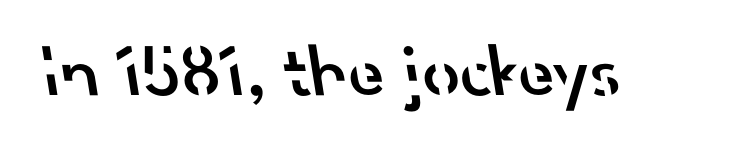
{"serif": "no", "bold": "semi", "weight": "semibold", "width": "normal", "stroke_contrast": "low", "x_height": "small", "monospaced": "no", "underline": "no", "letter_spacing": "normal", "letter_spacing_em": 0.0, "glyph_px": 74}
